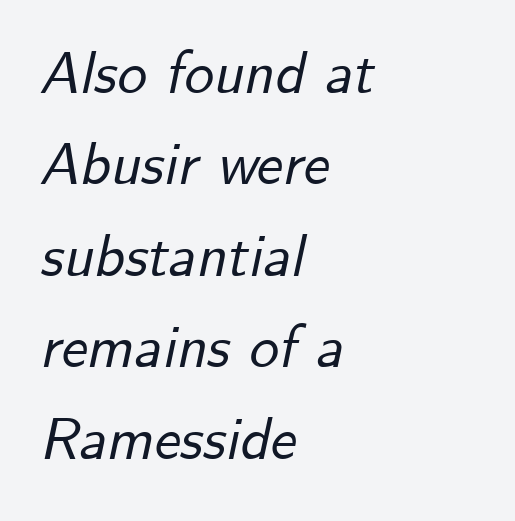
{"italic": "yes", "lean": "right", "slant_degrees": 12, "width": "normal", "stroke_contrast": "low", "x_height": "small", "monospaced": "no", "underline": "no", "align": "left", "line_spacing": "normal", "line_spacing_ratio": 1.55, "letter_spacing": "normal", "letter_spacing_em": 0.0, "glyph_px": 59}
